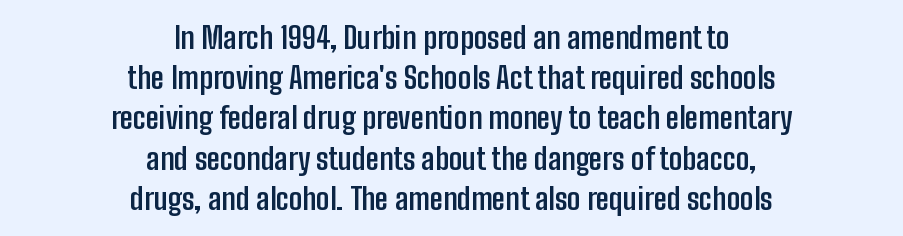
{"serif": "no", "italic": "no", "bold": "yes", "weight": "semibold", "width": "condensed", "stroke_contrast": "low", "x_height": "medium", "monospaced": "no", "underline": "no", "align": "center", "line_spacing": "normal", "line_spacing_ratio": 1.34, "letter_spacing": "normal", "letter_spacing_em": 0.0, "glyph_px": 30}
